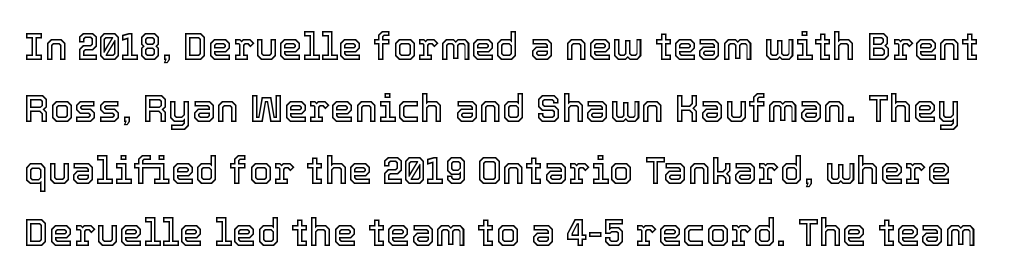
Q: Is the text italic (slanted)? A: No, it is upright.
Q: Is the text underlined? A: No.
Q: Is the spacing between letters normal or unusually wide? A: Normal.
Q: Is the spacing between lines tight, normal or loose? A: Normal.
Q: Width (condensed, normal, or wide)? A: Normal.
Q: x-height? A: Medium.
Q: Monospaced? A: No.
